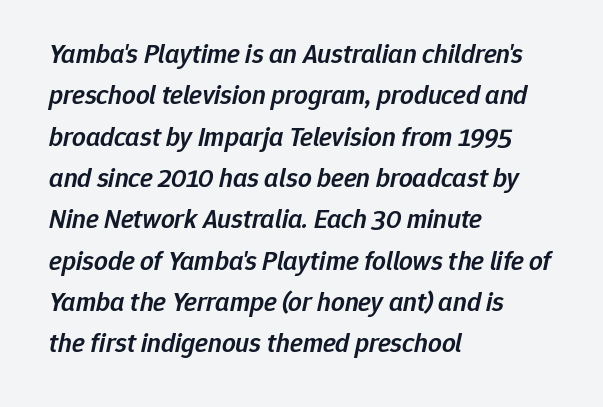
Descenders are the only things crossing below the line. Horizontal bands of white between lines are of average thickness. Nobody touched the tracking dial on this one. This is oblique type, the kind used for emphasis or titles. This rendering uses left alignment, leaving the right contour irregular. A bit beefed up — I'd call it semibold rather than bold.
